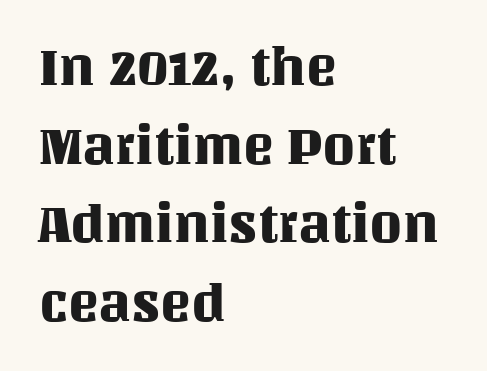
The image shows 52 px text type, upright; set left-aligned, normal line spacing (1.51x), normal letter spacing, not underlined; medium stroke contrast and a large x-height.
